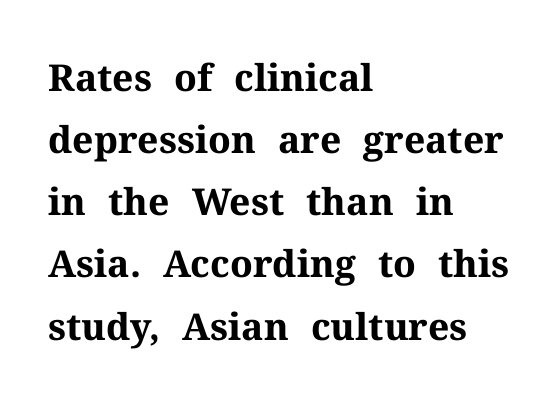
{"serif": "yes", "italic": "no", "bold": "yes", "weight": "bold", "width": "normal", "stroke_contrast": "medium", "x_height": "medium", "monospaced": "no", "underline": "no", "align": "left", "line_spacing": "normal", "line_spacing_ratio": 1.68, "letter_spacing": "normal", "letter_spacing_em": 0.0, "glyph_px": 37}
